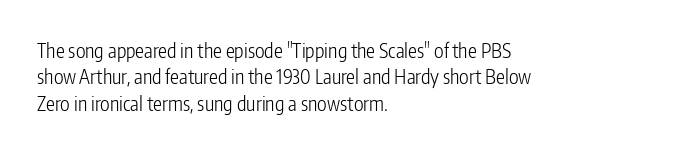
{"italic": "no", "bold": "no", "underline": "no", "align": "left", "line_spacing": "normal", "line_spacing_ratio": 1.32, "letter_spacing": "normal", "letter_spacing_em": 0.0, "glyph_px": 20}
